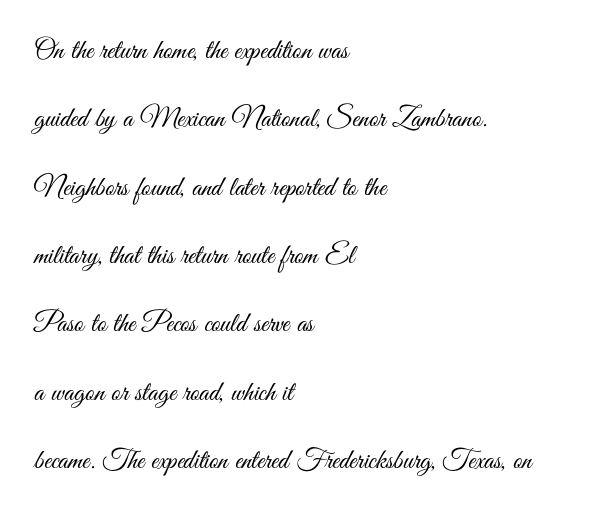
Q: Is the text bold? A: No.
Q: Is the text italic (slanted)? A: Yes.
Q: Is the typeface a serif or a sans-serif typeface? A: Sans-serif.
Q: Is the text underlined? A: No.
Q: How is the paragraph aligned? A: Left-aligned.
Q: Is the spacing between letters normal or unusually wide? A: Normal.
Q: Is the spacing between lines tight, normal or loose? A: Loose.
Q: Width (condensed, normal, or wide)? A: Condensed.
Q: Stroke contrast? A: Medium.
Q: x-height? A: Small.
Q: Monospaced? A: No.
